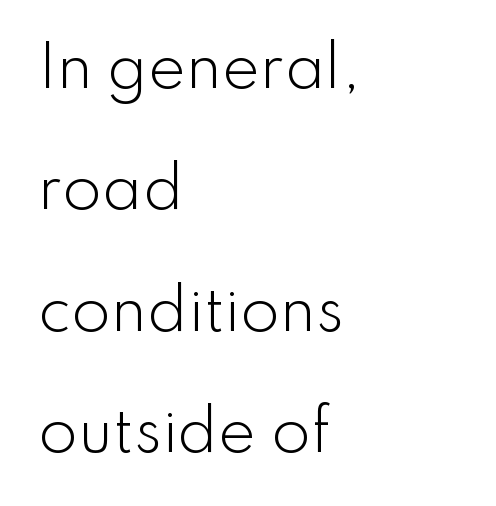
A typesetter would call this proportional, since set widths differ per character. The passage is arranged the way most books set body copy — flush left. Check the space under the baseline: it is left empty. Every character sits straight up, as roman type does. Serif or sans? Sans — the stroke terminals are bare. Spacing between characters is what you'd get straight out of the box.
